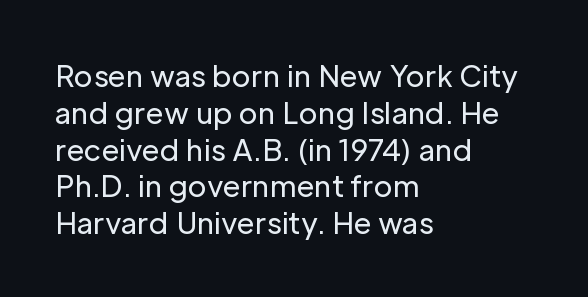
Is this a sans? Yes — the strokes have no serifs. Caption: multi-line text, flush left, ragged right. Vertical strokes here are truly vertical. No heavy texture on the line: the type isn't bold. Note the varied advance widths — an 'i' is clearly narrower than an 'm'.
